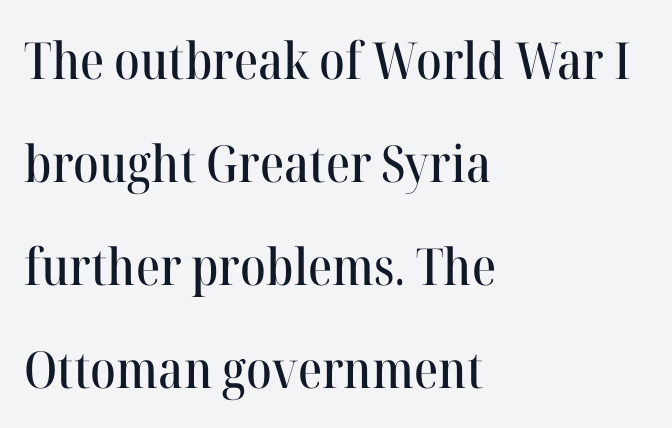
Little horizontal feet cap the strokes, marking this as serif type. It's the straight-up-and-down kind of type. Rule under the text: the space is simply empty. Character widths vary here, with narrow letters taking less room than wide ones. A great deal of white space separates one row of letters from the next. Horizontal alignment here is leftward, the default for most running prose.
